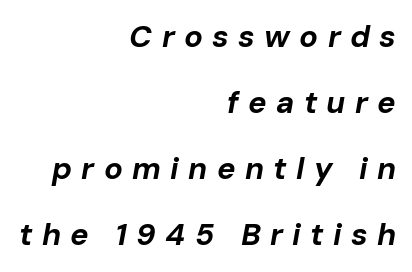
Bare-footed words on every line. In terms of leading, this rendering errs on the spacious side. Display-style spreading of the glyphs; the letterfit is very open. Proportional: the letters do not fall into vertical columns.
